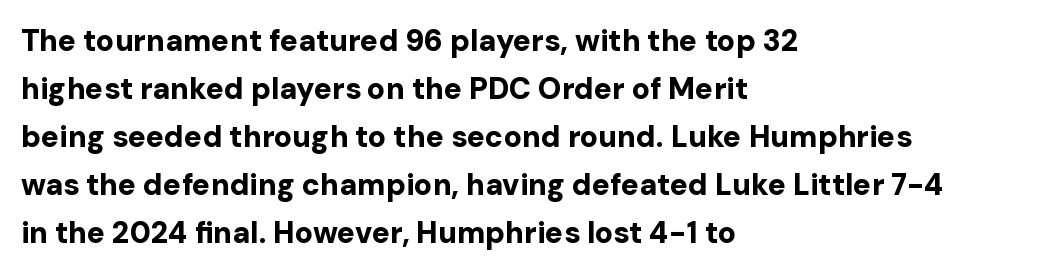
{"serif": "no", "italic": "no", "bold": "yes", "weight": "bold", "width": "normal", "stroke_contrast": "low", "x_height": "medium", "monospaced": "no", "underline": "no", "align": "left", "line_spacing": "normal", "line_spacing_ratio": 1.6, "letter_spacing": "normal", "letter_spacing_em": 0.0, "glyph_px": 30}
